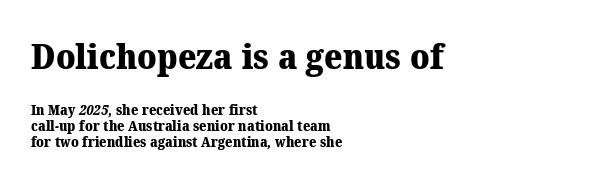
The image shows 35 px heavy serif type; set left-aligned, line spacing 1.16x, normal letter spacing, not underlined; the first (top) block is 2.5x larger; medium stroke contrast and a medium x-height.
